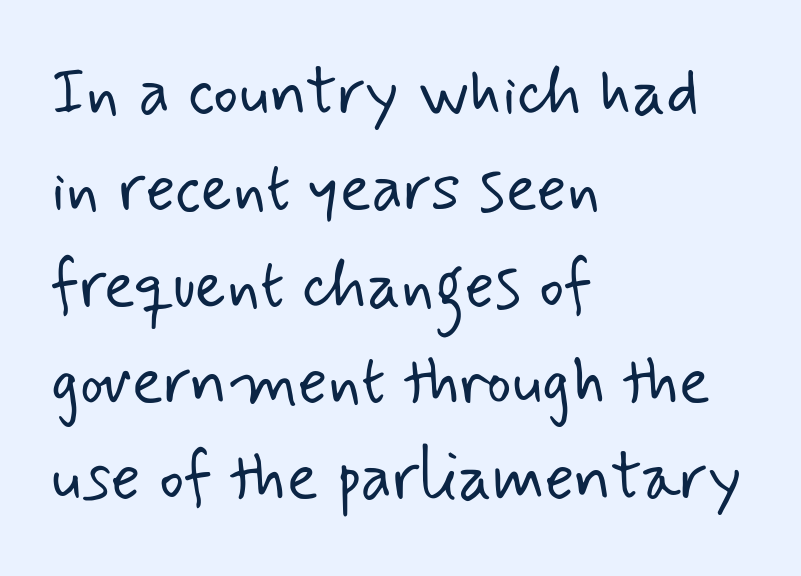
{"serif": "no", "bold": "no", "weight": "light", "width": "normal", "stroke_contrast": "low", "x_height": "small", "monospaced": "no", "underline": "no", "align": "left", "line_spacing": "normal", "line_spacing_ratio": 1.46, "letter_spacing": "normal", "letter_spacing_em": 0.0, "glyph_px": 66}
